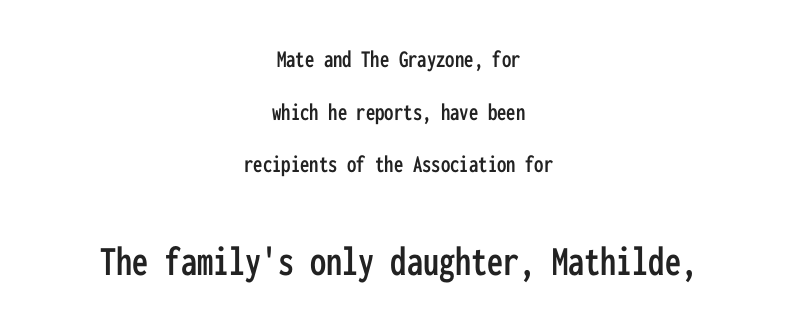
{"serif": "no", "italic": "no", "width": "condensed", "stroke_contrast": "low", "x_height": "medium", "monospaced": "yes", "underline": "no", "align": "center", "line_spacing": "loose", "line_spacing_ratio": 2.11, "letter_spacing": "normal", "letter_spacing_em": 0.0, "larger_block": "second", "size_ratio": 1.72, "glyph_px": 43}
